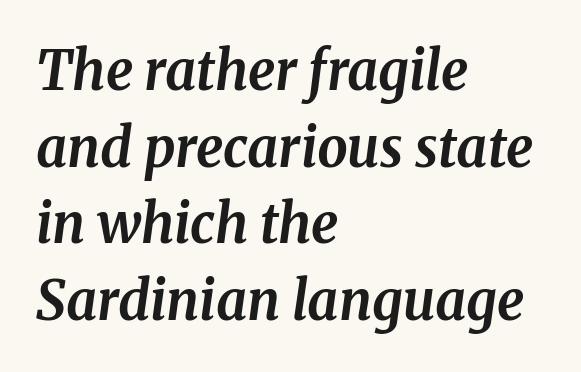
Q: Is the text bold? A: Yes.
Q: Is the text italic (slanted)? A: Yes, it leans right by about 8 degrees.
Q: Is the typeface a serif or a sans-serif typeface? A: Serif.
Q: Is the text underlined? A: No.
Q: How is the paragraph aligned? A: Left-aligned.
Q: Is the spacing between letters normal or unusually wide? A: Normal.
Q: Is the spacing between lines tight, normal or loose? A: Normal.
Q: Width (condensed, normal, or wide)? A: Normal.
Q: Stroke contrast? A: Medium.
Q: x-height? A: Medium.
Q: Monospaced? A: No.
